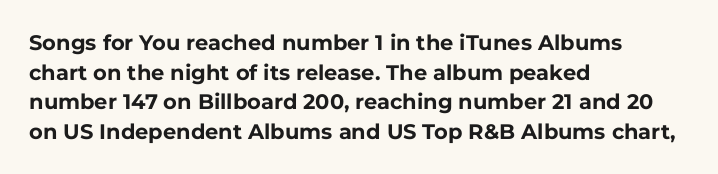
Q: Is the text bold? A: Yes.
Q: Is the text italic (slanted)? A: No, it is upright.
Q: Is the text underlined? A: No.
Q: How is the paragraph aligned? A: Left-aligned.
Q: Is the spacing between letters normal or unusually wide? A: Normal.
Q: Is the spacing between lines tight, normal or loose? A: Normal.
